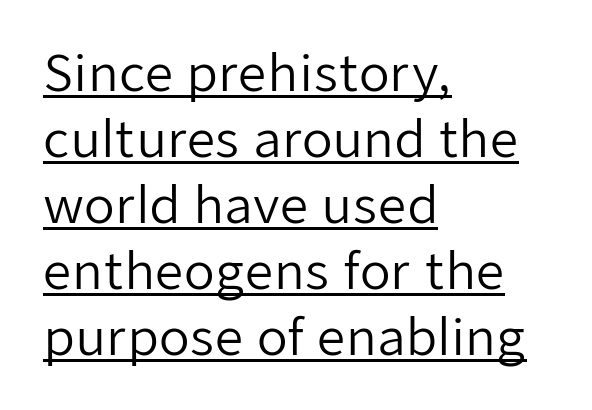
Check the space under the baseline: a stroke is drawn there. Spacing verdict: proportional, widths tailored to each character. Normally led — the rows are evenly, conventionally spaced. All the whitespace from short lines collects on the right. The lettering holds an erect, upright posture throughout.
